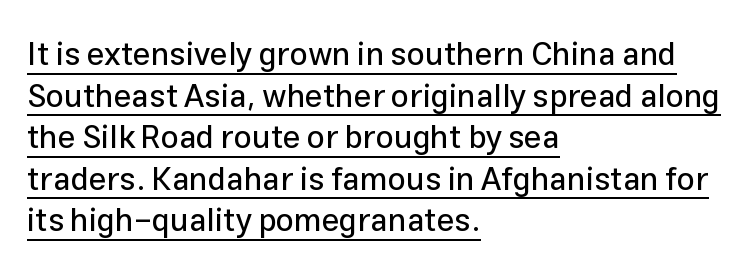
Q: Is the text italic (slanted)? A: No, it is upright.
Q: Is the typeface a serif or a sans-serif typeface? A: Sans-serif.
Q: Is the text underlined? A: Yes.
Q: How is the paragraph aligned? A: Left-aligned.
Q: Is the spacing between letters normal or unusually wide? A: Normal.
Q: Is the spacing between lines tight, normal or loose? A: Normal.
Q: Width (condensed, normal, or wide)? A: Normal.
Q: Stroke contrast? A: Low.
Q: x-height? A: Medium.
Q: Monospaced? A: No.
